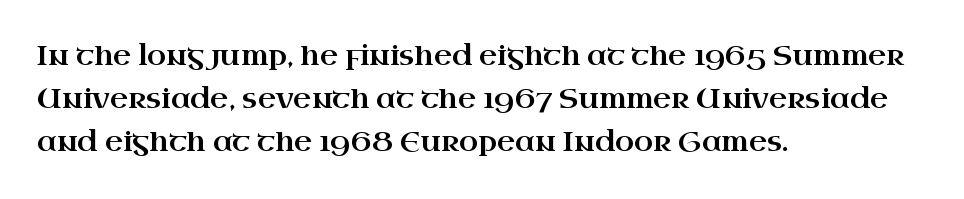
The rendering keeps characters at their native spacing. Line beginnings align vertically; line endings do not. Baseline-to-baseline distance is the conventional proportion of letter height. Descenders are the only things crossing below the line. Varying glyph widths throughout — classic text-font behaviour. The typeface chosen for these lines features serifs.
